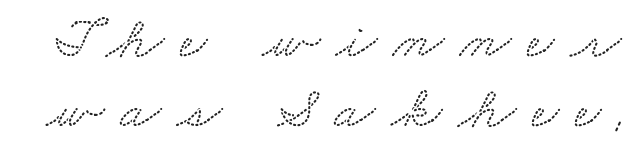
Clear beneath every line of the passage. These lines have a slow, spaced-out rhythm from letter to letter. Is this a fixed-width face? No — the glyphs have proportional, varying widths.
